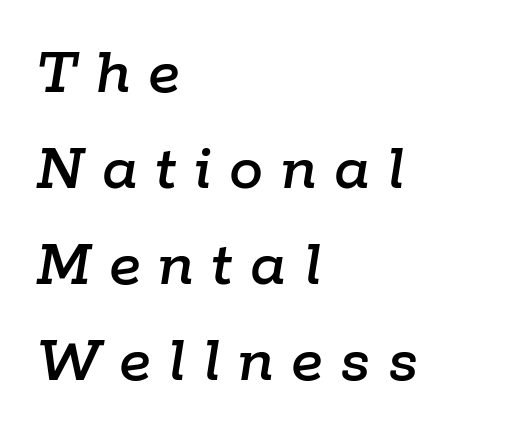
{"italic": "yes", "lean": "right", "slant_degrees": 9, "width": "normal", "stroke_contrast": "low", "x_height": "medium", "monospaced": "no", "underline": "no", "align": "left", "line_spacing": "normal", "line_spacing_ratio": 1.41, "letter_spacing": "wide", "letter_spacing_em": 0.26, "glyph_px": 68}
